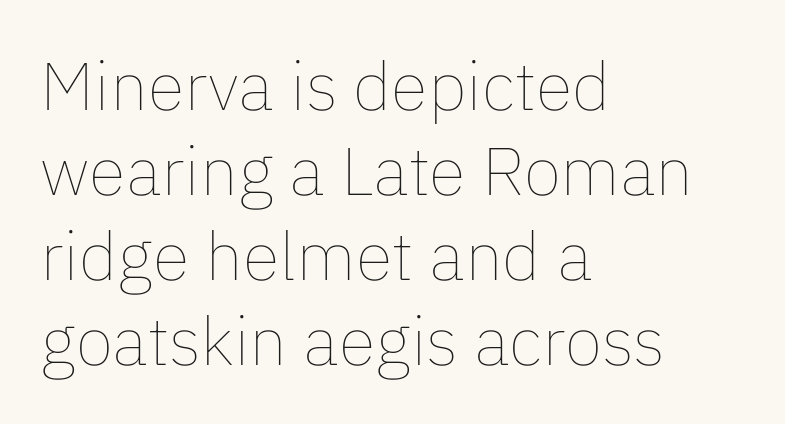
{"italic": "no", "bold": "no", "weight": "thin", "width": "normal", "stroke_contrast": "low", "x_height": "medium", "monospaced": "no", "underline": "no", "align": "left", "line_spacing": "normal", "line_spacing_ratio": 1.25, "letter_spacing": "normal", "letter_spacing_em": 0.0, "glyph_px": 68}
